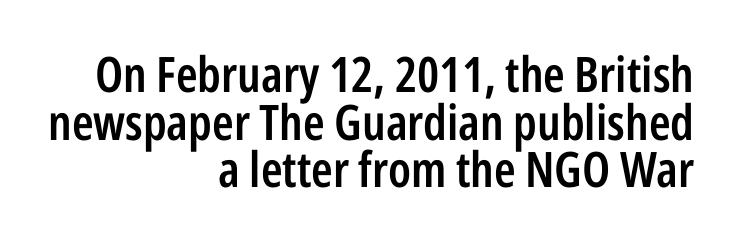
The image shows 49 px semibold, condensed sans-serif type, upright; set right-aligned, tight line spacing (0.97x), normal letter spacing, not underlined; low stroke contrast and a medium x-height.
